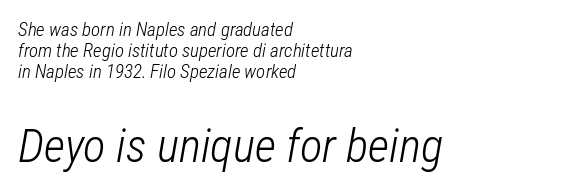
{"italic": "yes", "lean": "right", "slant_degrees": 12, "bold": "no", "weight": "light", "width": "condensed", "stroke_contrast": "low", "x_height": "medium", "monospaced": "no", "underline": "no", "align": "left", "line_spacing": "tight", "line_spacing_ratio": 1.1, "letter_spacing": "normal", "letter_spacing_em": 0.0, "larger_block": "second", "size_ratio": 2.47, "glyph_px": 47}
